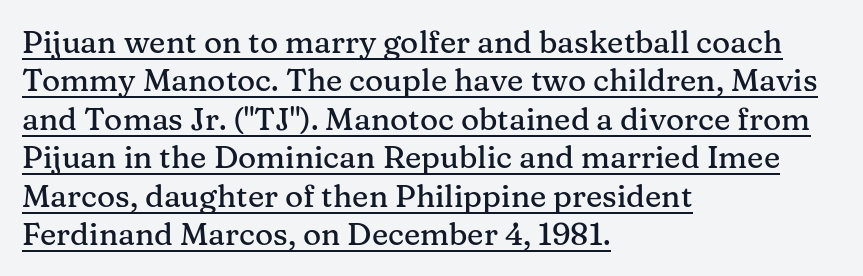
Q: Is the text italic (slanted)? A: No, it is upright.
Q: Is the typeface a serif or a sans-serif typeface? A: Serif.
Q: Is the text underlined? A: Yes.
Q: How is the paragraph aligned? A: Left-aligned.
Q: Is the spacing between letters normal or unusually wide? A: Normal.
Q: Width (condensed, normal, or wide)? A: Normal.
Q: Stroke contrast? A: Medium.
Q: x-height? A: Medium.
Q: Monospaced? A: No.
